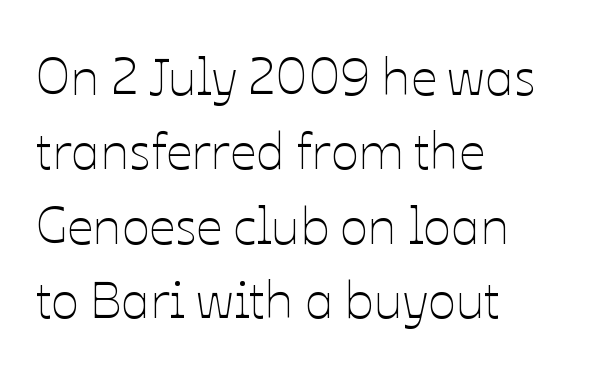
A typesetter would call this zero additional tracking. Is this a fixed-width face? No — the glyphs have proportional, varying widths. This rendering uses left alignment, leaving the right contour irregular. Letters rest on an invisible, unmarked baseline. Nothing heavy about these letters — not bold at all. Nope, not italic — everything's standing straight.
